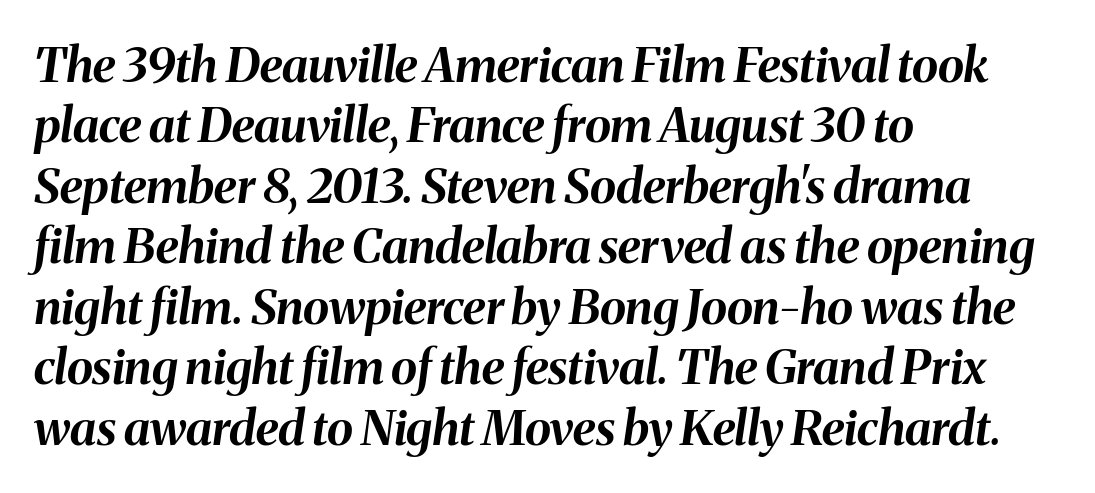
Looks like regular typesetting: each glyph gets only the width it needs. Visually the block forms a straight wall on the left and a jagged coastline on the right. In terms of weight, the rendering is a true, heavy bold. Unmarked baselines from the first word to the last. The typography opts for an oblique posture over an upright one. In terms of leading, this rendering sits right in the middle.
